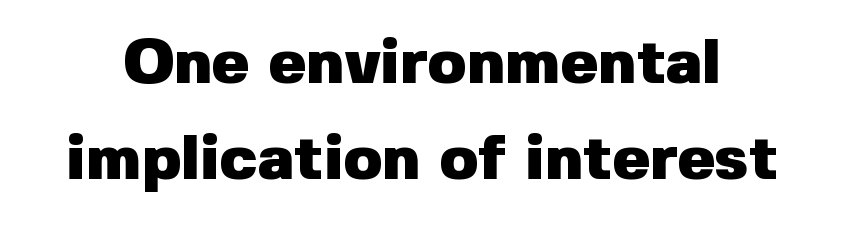
{"serif": "no", "italic": "no", "bold": "yes", "weight": "heavy", "width": "normal", "stroke_contrast": "low", "x_height": "medium", "monospaced": "no", "underline": "no", "line_spacing": "normal", "line_spacing_ratio": 1.53, "letter_spacing": "normal", "letter_spacing_em": 0.0, "glyph_px": 63}
